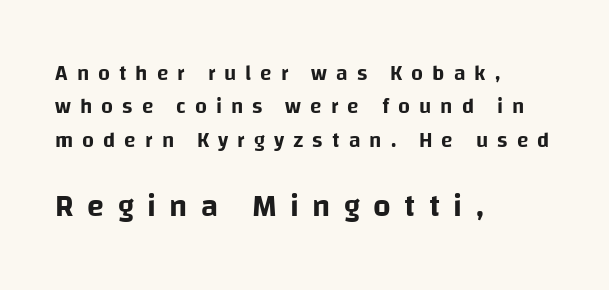
The image shows 31 px sans-serif type, upright; set left-aligned, normal line spacing (1.59x), unusually wide letter spacing (+0.43 em), not underlined; the second (bottom) block is 1.48x larger; low stroke contrast and a large x-height.
